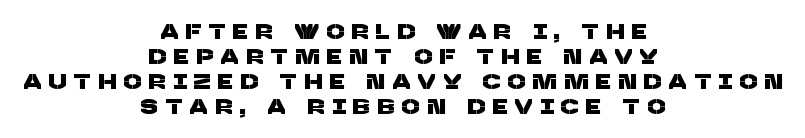
Line starts and ends both wander, symmetrically. The words here are not underlined. The type is letterspaced generously, with wide tracking.
